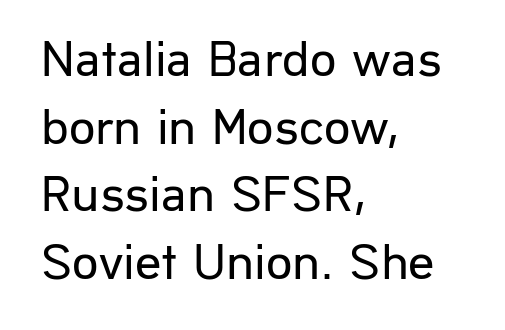
Q: Is the text bold? A: No.
Q: Is the text italic (slanted)? A: No, it is upright.
Q: Is the typeface a serif or a sans-serif typeface? A: Sans-serif.
Q: Is the text underlined? A: No.
Q: How is the paragraph aligned? A: Left-aligned.
Q: Is the spacing between letters normal or unusually wide? A: Normal.
Q: Is the spacing between lines tight, normal or loose? A: Normal.
Q: Width (condensed, normal, or wide)? A: Normal.
Q: Stroke contrast? A: Low.
Q: x-height? A: Medium.
Q: Monospaced? A: No.
